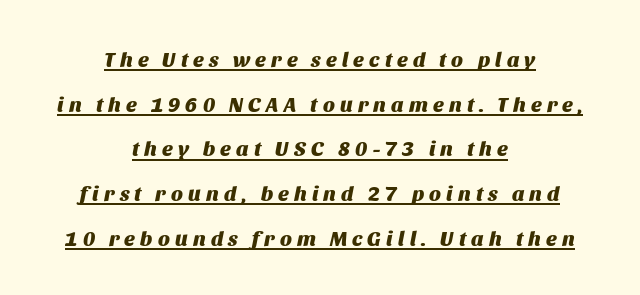
{"italic": "yes", "lean": "right", "slant_degrees": 11, "bold": "yes", "underline": "yes", "align": "center", "line_spacing": "loose", "line_spacing_ratio": 2.13, "letter_spacing": "wide", "letter_spacing_em": 0.25, "glyph_px": 21}
